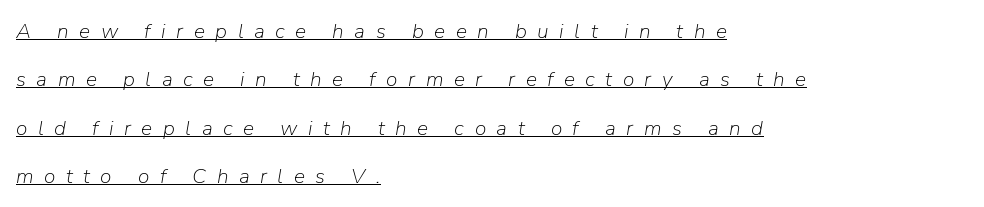
{"italic": "yes", "lean": "right", "slant_degrees": 9, "bold": "no", "underline": "yes", "align": "left", "line_spacing": "loose", "line_spacing_ratio": 2.3, "letter_spacing": "wide", "letter_spacing_em": 0.5, "glyph_px": 21}
